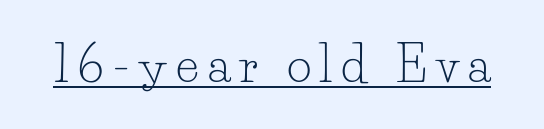
This sample has the flowing, uneven cadence of proportional lettering. The string is rendered with underlining switched on. Stroke mass is kept to a normal reading level or below. No italicization has been applied; the sample stays upright.
